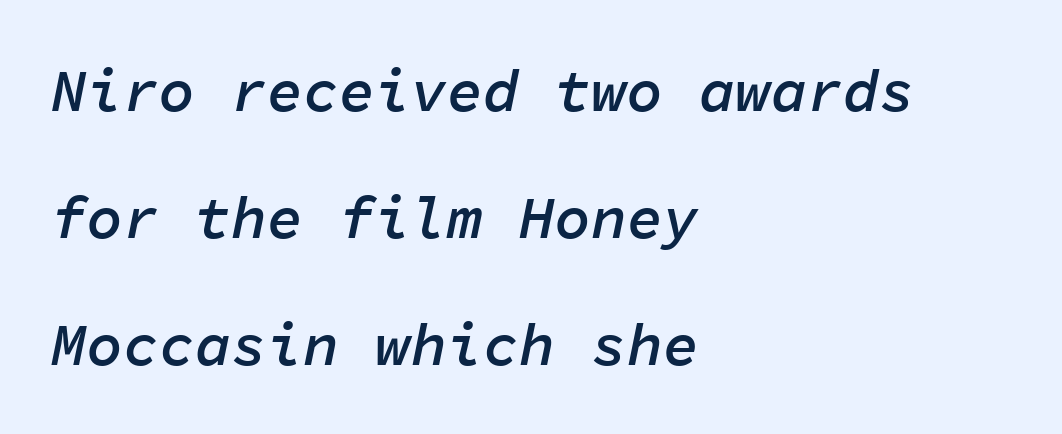
{"italic": "yes", "lean": "right", "slant_degrees": 11, "bold": "semi", "weight": "semibold", "width": "normal", "stroke_contrast": "low", "x_height": "medium", "monospaced": "yes", "underline": "no", "align": "left", "line_spacing": "loose", "line_spacing_ratio": 2.12, "letter_spacing": "normal", "letter_spacing_em": 0.0, "glyph_px": 60}
